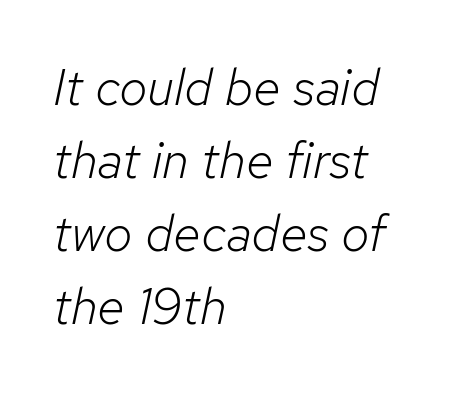
The image shows 51 px light type, italic (leaning right); set left-aligned, normal line spacing (1.43x), normal letter spacing, not underlined; low stroke contrast and a medium x-height.
